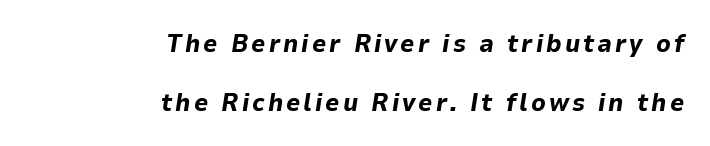
The typesetter chose a ragged-left arrangement here. The font's italic variant was chosen for this text. In terms of weight, the rendering is a true, heavy bold. The strip under each line holds only bare page. These lines stand farther apart than default settings would place them.
